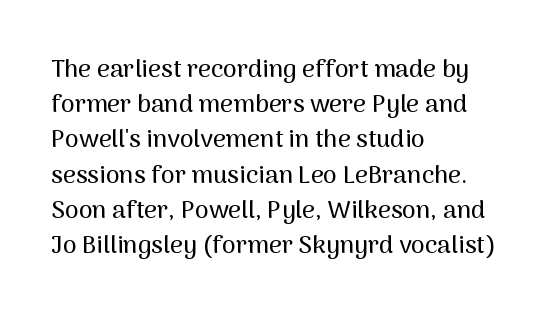
The image shows 25 px text type, upright; set left-aligned, normal line spacing (1.41x), normal letter spacing, not underlined.
